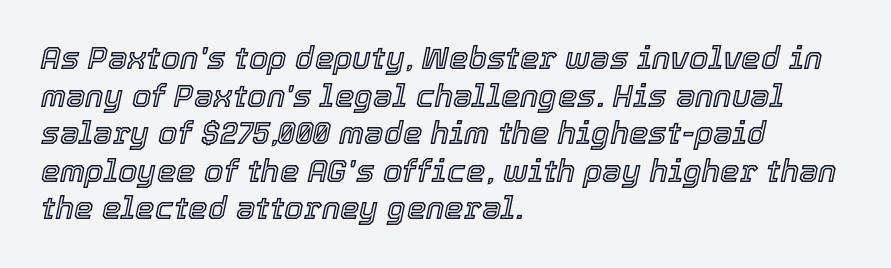
The face used here has a pronounced slope to its letters. Honestly, the letter spacing is just normal — you wouldn't notice it. Quick note: underline off. One-word summary of the alignment: left. The letters advance in unequal steps, a hallmark of proportional type.
